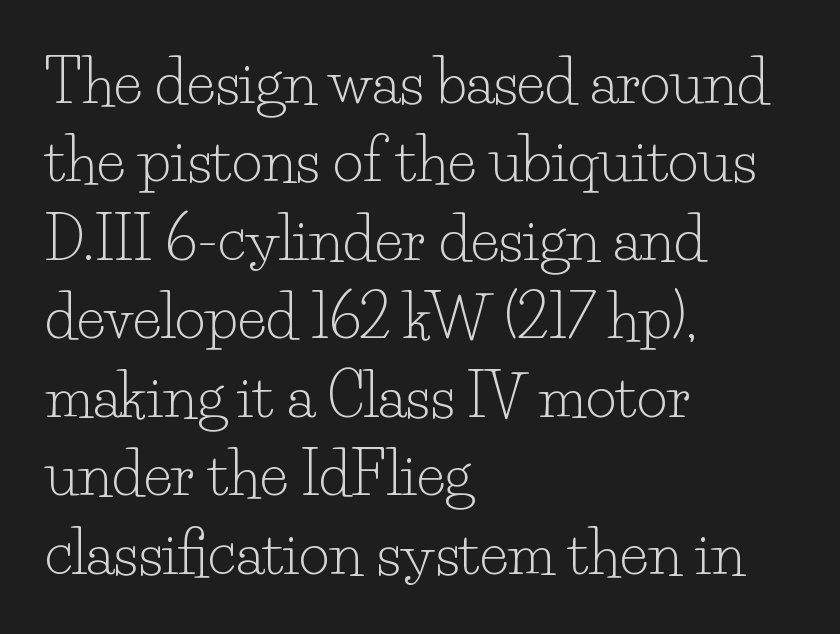
Q: Is the text bold? A: No.
Q: Is the text italic (slanted)? A: No, it is upright.
Q: Is the typeface a serif or a sans-serif typeface? A: Serif.
Q: Is the text underlined? A: No.
Q: How is the paragraph aligned? A: Left-aligned.
Q: Is the spacing between letters normal or unusually wide? A: Normal.
Q: Is the spacing between lines tight, normal or loose? A: Normal.
Q: Width (condensed, normal, or wide)? A: Normal.
Q: Stroke contrast? A: Low.
Q: x-height? A: Small.
Q: Monospaced? A: No.
